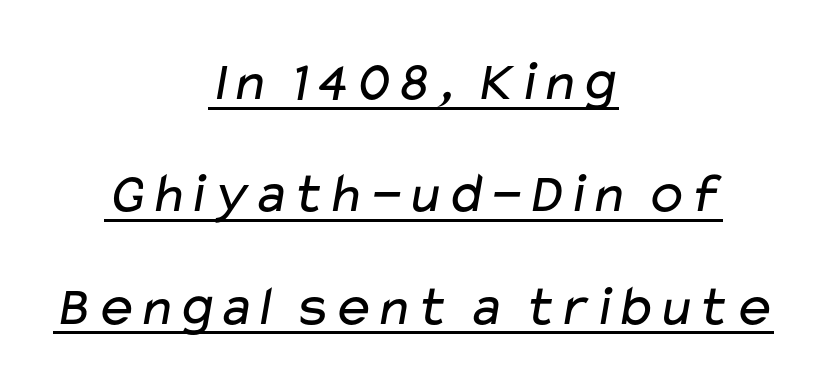
{"serif": "no", "bold": "no", "weight": "regular", "width": "wide", "stroke_contrast": "low", "x_height": "medium", "monospaced": "no", "underline": "yes", "align": "center", "line_spacing": "loose", "line_spacing_ratio": 1.97, "letter_spacing": "normal", "letter_spacing_em": 0.0, "glyph_px": 57}
